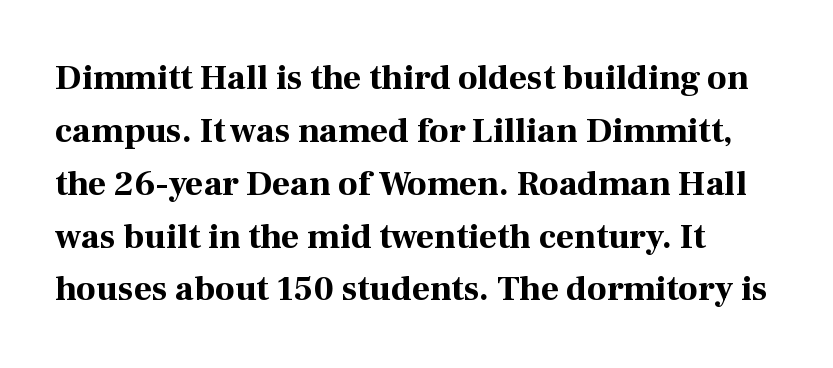
{"serif": "yes", "italic": "no", "bold": "yes", "weight": "bold", "width": "normal", "stroke_contrast": "high", "x_height": "medium", "monospaced": "no", "underline": "no", "align": "left", "line_spacing": "normal", "line_spacing_ratio": 1.51, "letter_spacing": "normal", "letter_spacing_em": 0.0, "glyph_px": 35}
